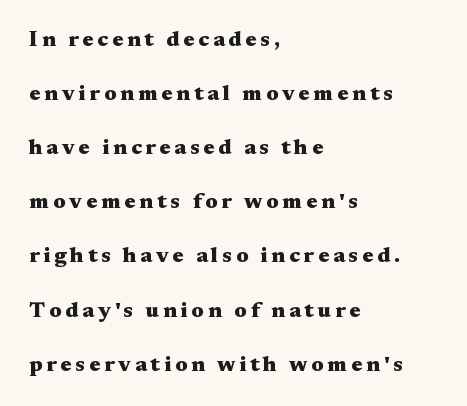
Q: Is the text bold? A: Yes.
Q: Is the text italic (slanted)? A: No, it is upright.
Q: Is the text underlined? A: No.
Q: How is the paragraph aligned? A: Left-aligned.
Q: Is the spacing between lines tight, normal or loose? A: Loose.
